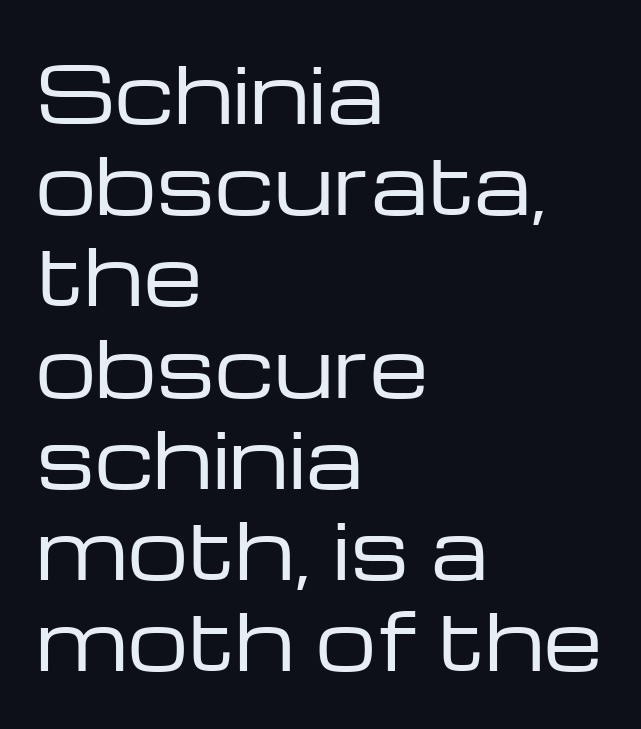
{"serif": "no", "italic": "no", "bold": "no", "weight": "regular", "width": "wide", "stroke_contrast": "low", "x_height": "medium", "monospaced": "no", "underline": "no", "align": "left", "line_spacing_ratio": 1.2, "letter_spacing": "normal", "letter_spacing_em": 0.0, "glyph_px": 76}
